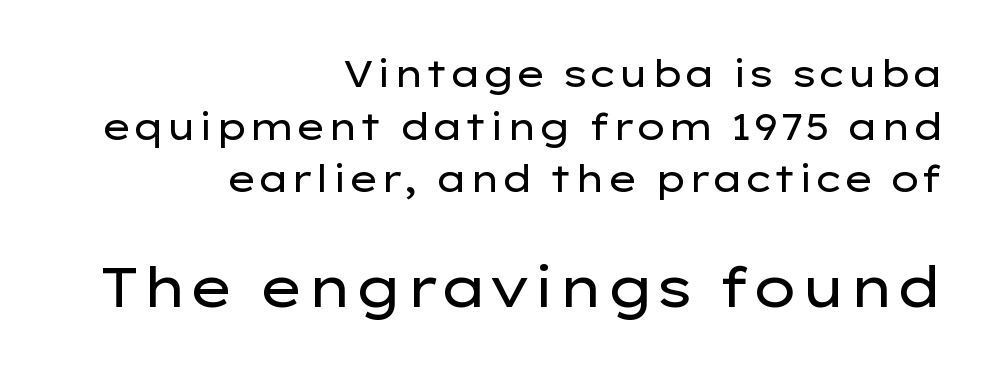
Q: Is the text bold? A: No.
Q: Is the text italic (slanted)? A: No, it is upright.
Q: Is the typeface a serif or a sans-serif typeface? A: Sans-serif.
Q: Is the text underlined? A: No.
Q: How is the paragraph aligned? A: Right-aligned.
Q: Is the spacing between letters normal or unusually wide? A: Normal.
Q: Is the spacing between lines tight, normal or loose? A: Normal.
Q: Which block of text is set in a larger size, the first (top) or the second (bottom)? A: The second (bottom) one.
Q: Width (condensed, normal, or wide)? A: Wide.
Q: Stroke contrast? A: Low.
Q: x-height? A: Medium.
Q: Monospaced? A: No.
